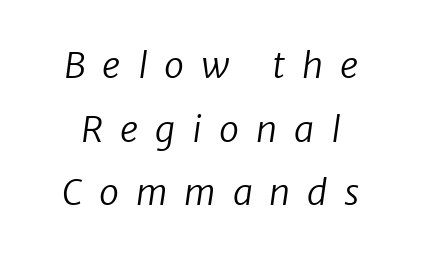
The image shows 36 px regular-weight sans-serif type; set line spacing 1.77x, unusually wide letter spacing (+0.47 em), not underlined; low stroke contrast and a medium x-height.
